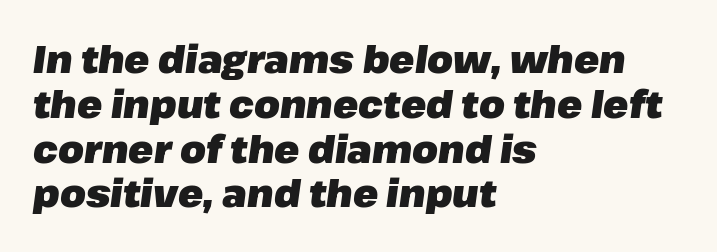
The image shows 37 px heavy type, italic (leaning right); set left-aligned, line spacing 1.21x, normal letter spacing, not underlined; low stroke contrast and a medium x-height.
